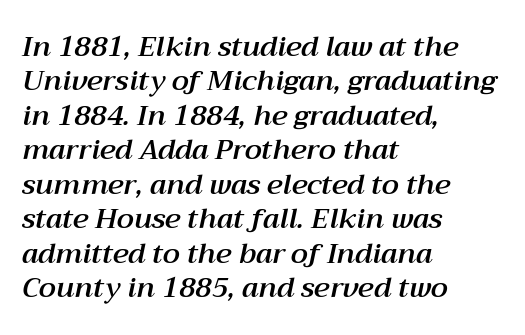
Q: Is the text italic (slanted)? A: Yes, it leans right by about 12 degrees.
Q: Is the text underlined? A: No.
Q: How is the paragraph aligned? A: Left-aligned.
Q: Is the spacing between letters normal or unusually wide? A: Normal.
Q: Width (condensed, normal, or wide)? A: Normal.
Q: Stroke contrast? A: Medium.
Q: x-height? A: Medium.
Q: Monospaced? A: No.
